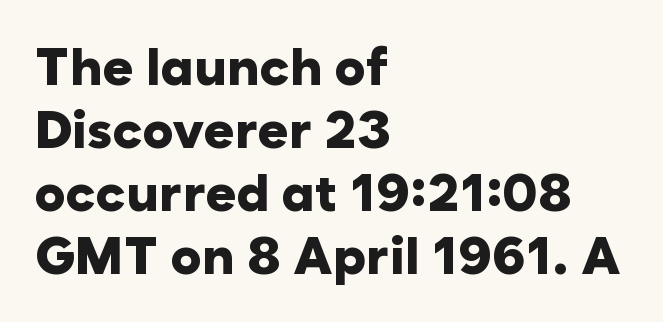
The gap between lines stays unmarked. The letters stand upright; this is a roman face. No extra tracking has been applied to these lines. Nope, no serifs anywhere on these letters.
